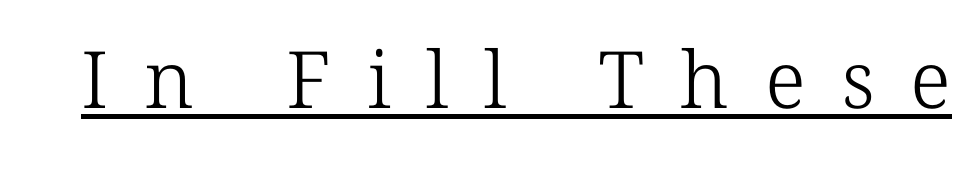
The image shows 79 px light serif type; set unusually wide letter spacing (+0.45 em), underlined; low stroke contrast and a medium x-height.
